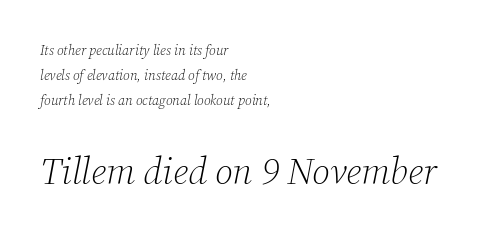
The text carries the slant typical of an italic or oblique font. Unlike a clean sans, this face finishes its strokes with serifs. Stroke thickness stays within the range of a standard reading face or lighter. Each row of text sits above clean, open space. Character widths vary here, with narrow letters taking less room than wide ones.
